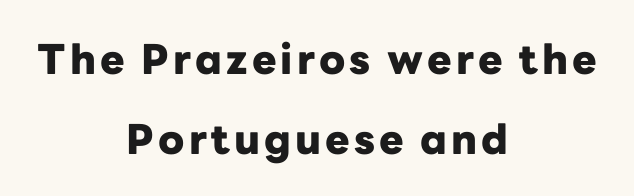
{"serif": "no", "italic": "no", "bold": "yes", "weight": "heavy", "width": "normal", "stroke_contrast": "low", "x_height": "medium", "monospaced": "no", "underline": "no", "align": "center", "line_spacing": "loose", "line_spacing_ratio": 1.95, "glyph_px": 41}
